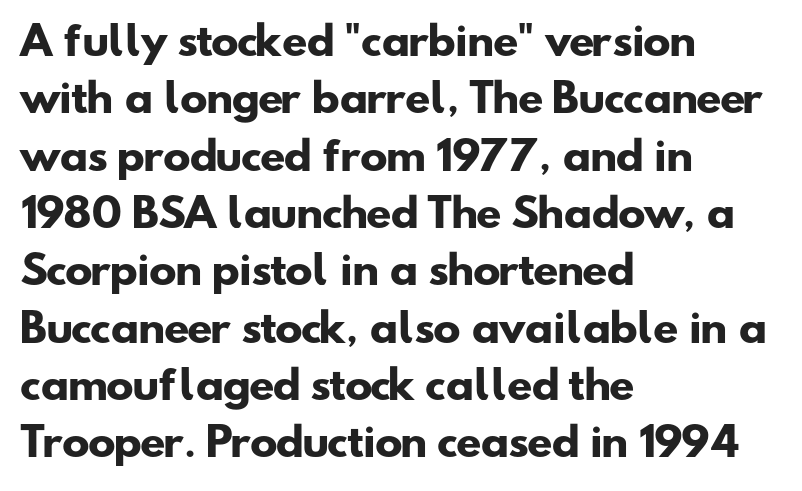
Q: Is the text bold? A: Yes.
Q: Is the typeface a serif or a sans-serif typeface? A: Sans-serif.
Q: Is the text underlined? A: No.
Q: How is the paragraph aligned? A: Left-aligned.
Q: Is the spacing between letters normal or unusually wide? A: Normal.
Q: Is the spacing between lines tight, normal or loose? A: Normal.
Q: Width (condensed, normal, or wide)? A: Wide.
Q: Stroke contrast? A: Low.
Q: x-height? A: Small.
Q: Monospaced? A: No.
